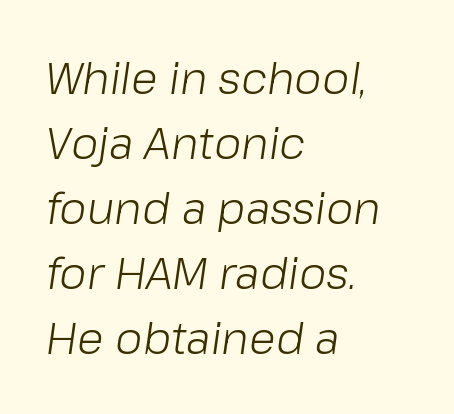
{"italic": "yes", "lean": "right", "slant_degrees": 8, "bold": "no", "weight": "light", "width": "normal", "stroke_contrast": "low", "x_height": "medium", "monospaced": "no", "underline": "no", "align": "left", "line_spacing": "normal", "line_spacing_ratio": 1.48, "letter_spacing": "normal", "letter_spacing_em": 0.0, "glyph_px": 44}
